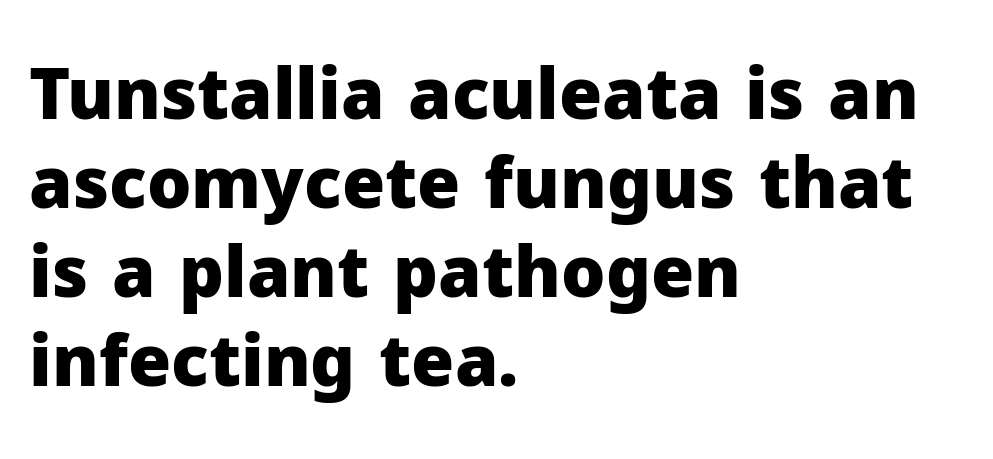
The image shows 70 px heavy sans-serif type, upright; set left-aligned, normal line spacing (1.27x), normal letter spacing, not underlined; low stroke contrast and a medium x-height.
